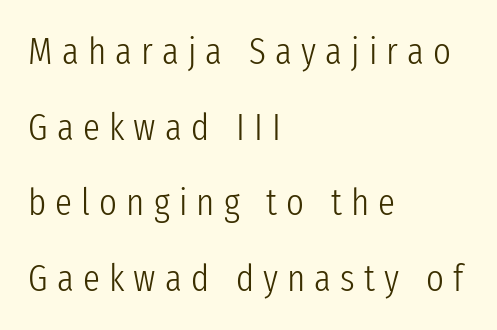
{"serif": "no", "italic": "no", "bold": "no", "weight": "light", "width": "condensed", "stroke_contrast": "low", "x_height": "medium", "monospaced": "no", "underline": "no", "align": "left", "line_spacing": "loose", "line_spacing_ratio": 1.99, "letter_spacing": "wide", "letter_spacing_em": 0.24, "glyph_px": 38}
